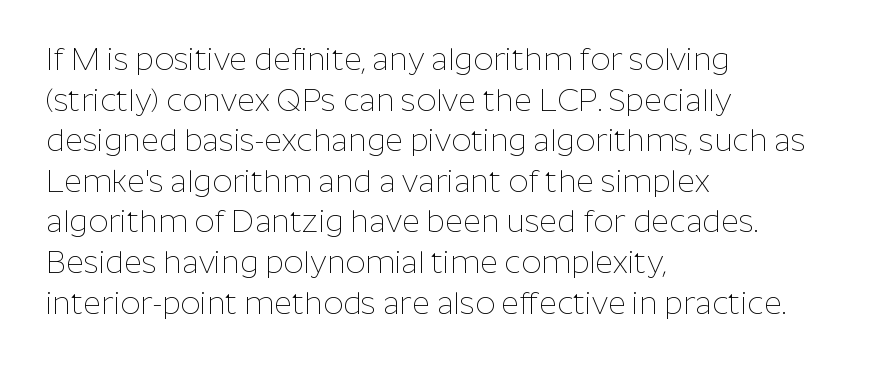
Q: Is the text bold? A: No.
Q: Is the text italic (slanted)? A: No, it is upright.
Q: Is the typeface a serif or a sans-serif typeface? A: Sans-serif.
Q: Is the text underlined? A: No.
Q: How is the paragraph aligned? A: Left-aligned.
Q: Is the spacing between letters normal or unusually wide? A: Normal.
Q: Is the spacing between lines tight, normal or loose? A: Normal.
Q: Width (condensed, normal, or wide)? A: Normal.
Q: Stroke contrast? A: Low.
Q: x-height? A: Medium.
Q: Monospaced? A: No.
